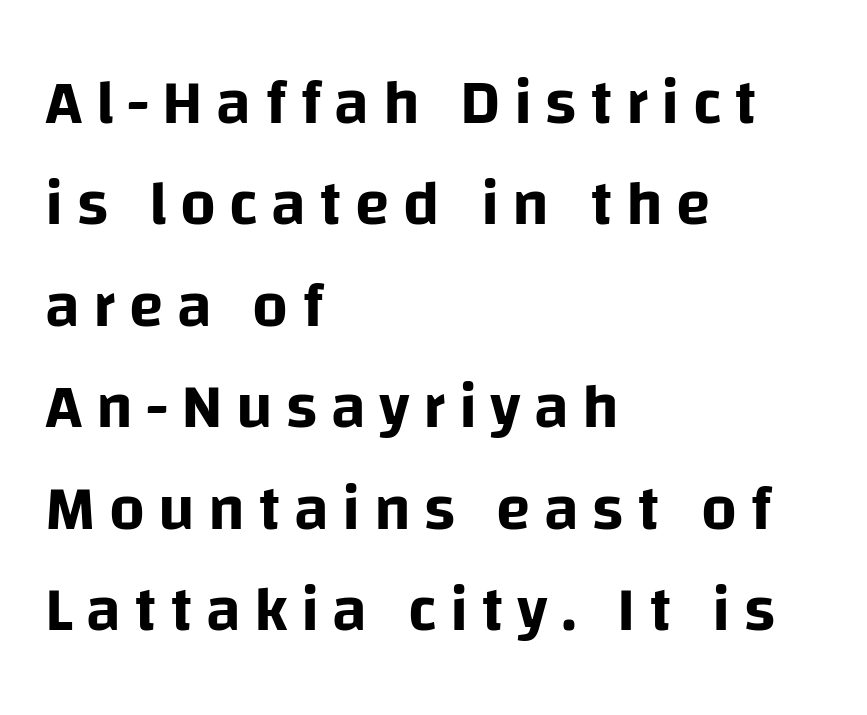
{"serif": "no", "italic": "no", "width": "normal", "stroke_contrast": "low", "x_height": "large", "monospaced": "no", "underline": "no", "align": "left", "line_spacing": "normal", "line_spacing_ratio": 1.61, "letter_spacing": "wide", "letter_spacing_em": 0.21, "glyph_px": 63}
